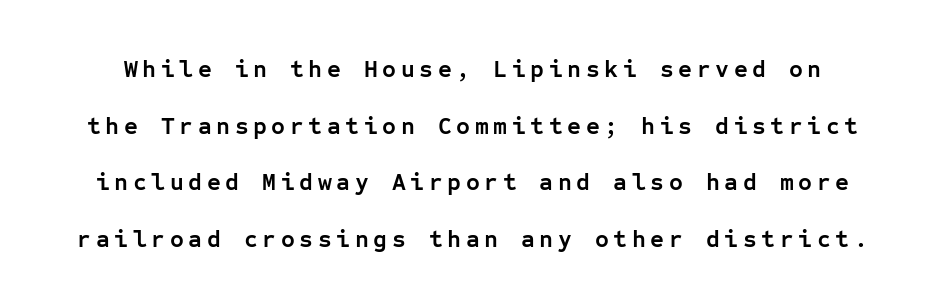
The image shows 24 px bold type, upright; set loose line spacing (2.36x), not underlined.
